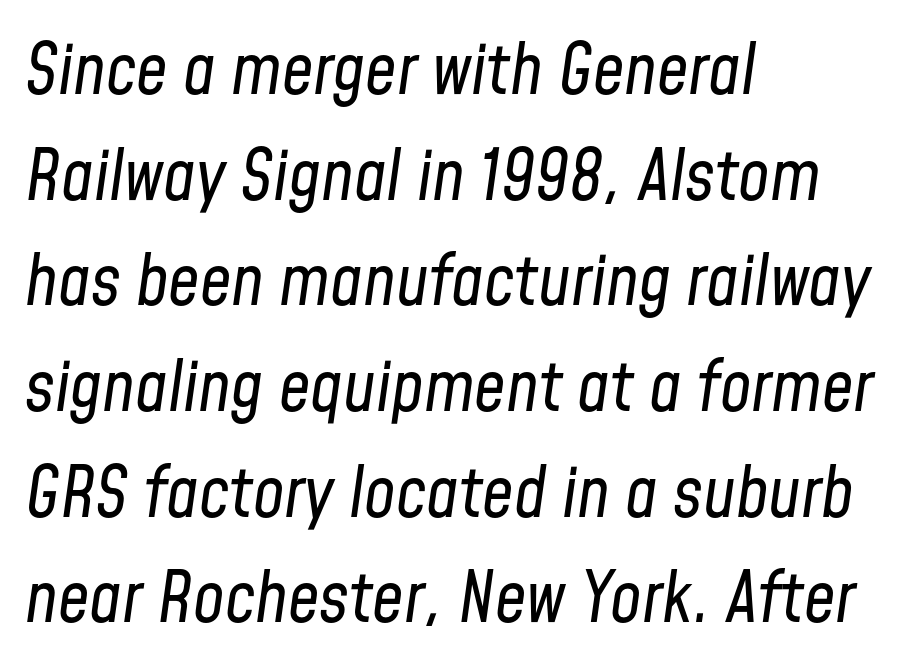
Left-aligned paragraph, ragged on the right. This is oblique type, the kind used for emphasis or titles. Proportional: the letters do not fall into vertical columns. Unbolded letterforms with no extra heft.
